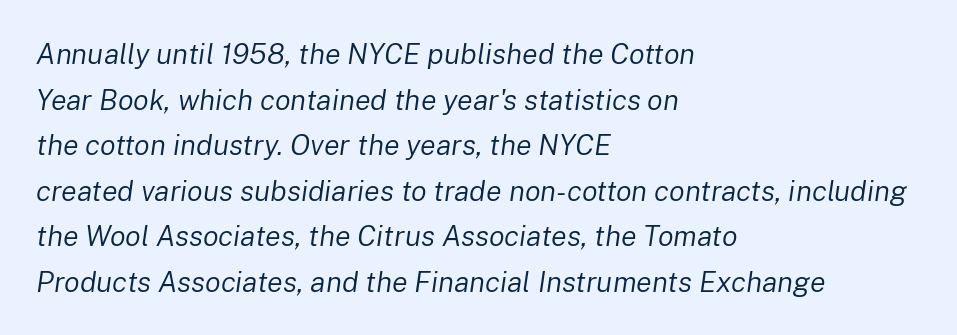
The image shows 29 px regular-weight type, italic (leaning right); set left-aligned, normal line spacing (1.57x), normal letter spacing, not underlined; low stroke contrast and a medium x-height.
